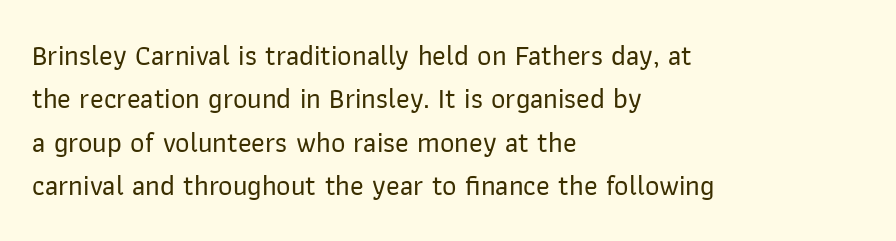
{"serif": "no", "italic": "no", "width": "normal", "stroke_contrast": "low", "x_height": "medium", "monospaced": "no", "underline": "no", "align": "left", "line_spacing": "normal", "line_spacing_ratio": 1.55, "letter_spacing": "normal", "letter_spacing_em": 0.0, "glyph_px": 28}
